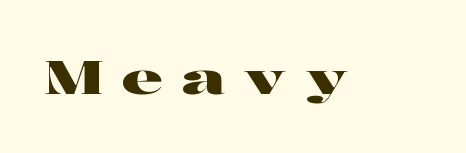
In terms of letterspacing, this is a distinctly airy, spread setting. Glance below the letters and you will spot only blank space. Serif or sans? Serif — the stroke terminals have little feet. Posture: vertical. Think of a printed novel: that variable character pitch is what you see here.
